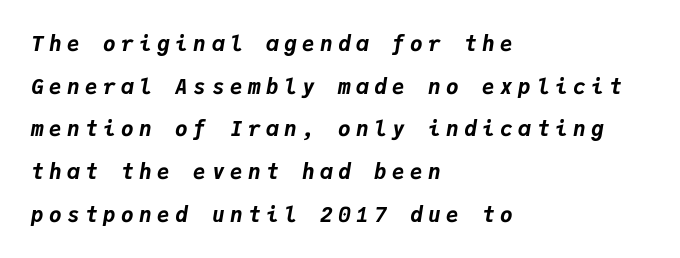
Q: Is the text bold? A: Yes.
Q: Is the text italic (slanted)? A: Yes, it leans right by about 9 degrees.
Q: Is the text underlined? A: No.
Q: How is the paragraph aligned? A: Left-aligned.
Q: Is the spacing between letters normal or unusually wide? A: Unusually wide.
Q: Is the spacing between lines tight, normal or loose? A: Loose.
